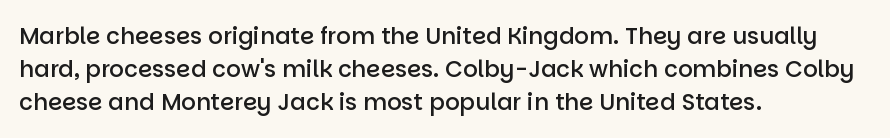
{"italic": "no", "bold": "semi", "underline": "no", "align": "left", "line_spacing": "normal", "line_spacing_ratio": 1.43, "letter_spacing": "normal", "letter_spacing_em": 0.0, "glyph_px": 23}
